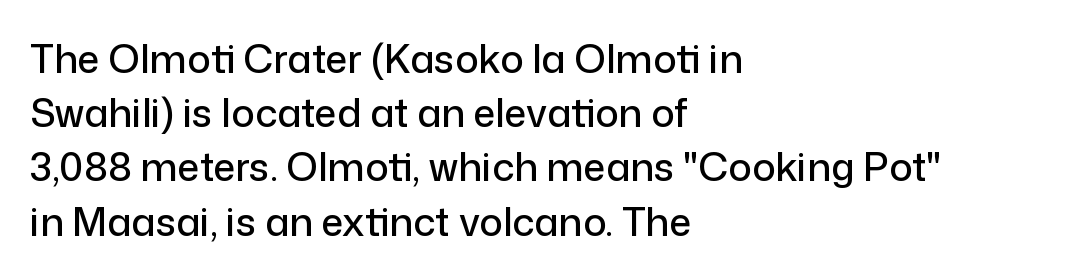
The area under the type is left untouched. A typesetter would call this proportional, since set widths differ per character. The leading is moderate, giving the passage an even texture. Notice how the stems are strictly vertical — no italics here.
